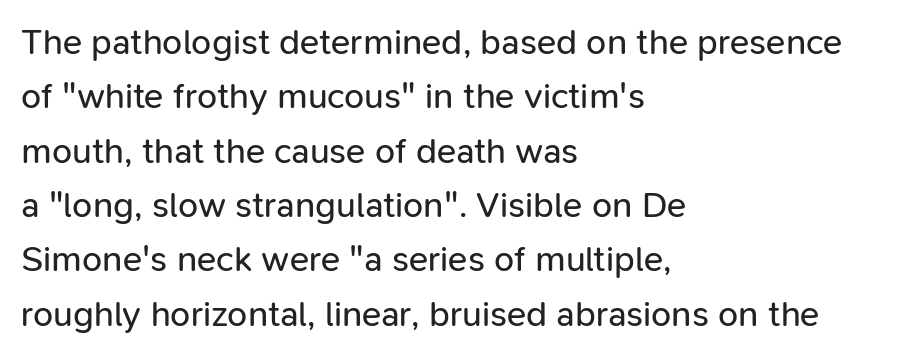
Decoration check: the copy has no underline. Quick note: interline space is typical. Spacing verdict: proportional, widths tailored to each character. Is there any slant? The stems are plumb. Stems and bowls with no extra thickness — not bold.
